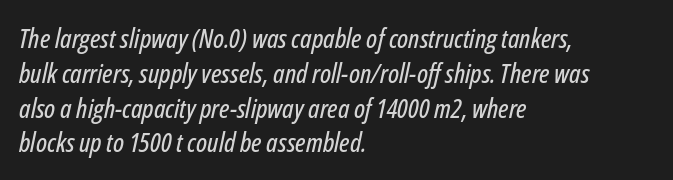
The face used here has a pronounced slope to its letters. This rendering features lettering with no underline. A typesetter would call this zero additional tracking. Teacher's note: observe the even left margin — that is flush-left alignment. Regarding leading, the lines here are spaced in the standard way.
